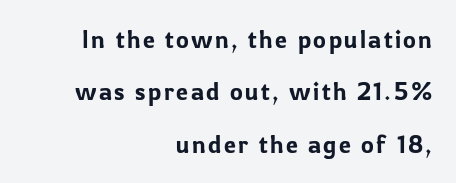
Q: Is the text italic (slanted)? A: No, it is upright.
Q: Is the text underlined? A: No.
Q: How is the paragraph aligned? A: Right-aligned.
Q: Is the spacing between lines tight, normal or loose? A: Loose.
